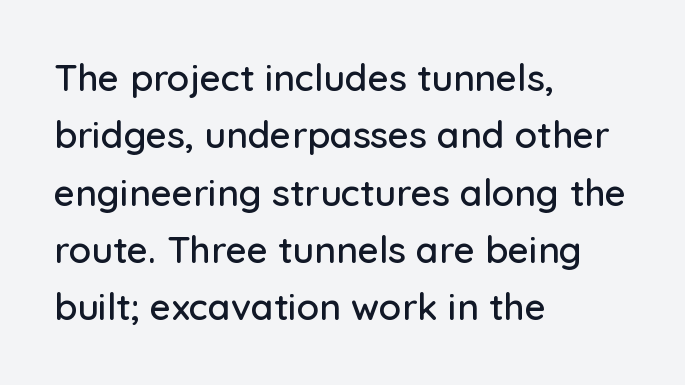
Q: Is the text italic (slanted)? A: No, it is upright.
Q: Is the typeface a serif or a sans-serif typeface? A: Sans-serif.
Q: Is the text underlined? A: No.
Q: How is the paragraph aligned? A: Left-aligned.
Q: Is the spacing between letters normal or unusually wide? A: Normal.
Q: Is the spacing between lines tight, normal or loose? A: Normal.
Q: Width (condensed, normal, or wide)? A: Normal.
Q: Stroke contrast? A: Low.
Q: x-height? A: Medium.
Q: Monospaced? A: No.
